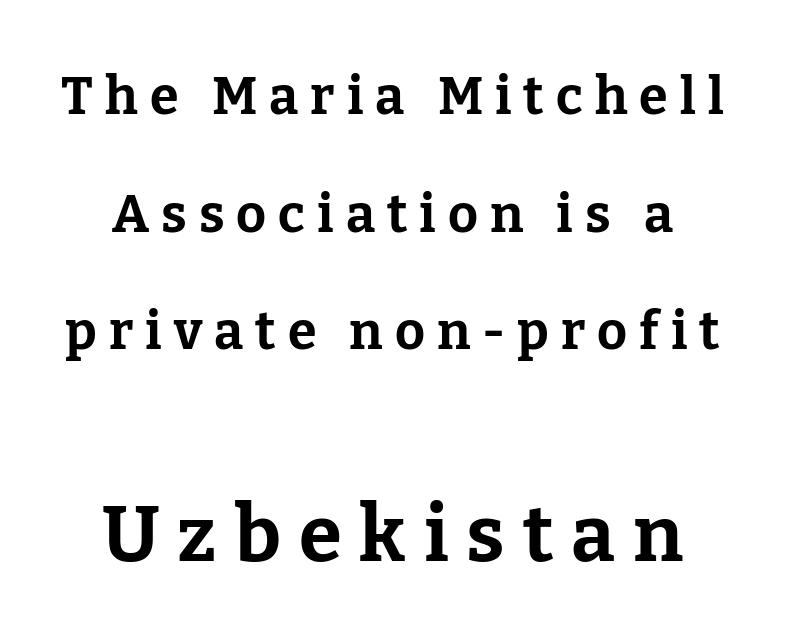
Q: Is the text bold? A: Yes.
Q: Is the text italic (slanted)? A: No, it is upright.
Q: Is the typeface a serif or a sans-serif typeface? A: Serif.
Q: Is the text underlined? A: No.
Q: How is the paragraph aligned? A: Centered.
Q: Is the spacing between letters normal or unusually wide? A: Unusually wide.
Q: Is the spacing between lines tight, normal or loose? A: Loose.
Q: Which block of text is set in a larger size, the first (top) or the second (bottom)? A: The second (bottom) one.
Q: Width (condensed, normal, or wide)? A: Normal.
Q: Stroke contrast? A: Low.
Q: x-height? A: Medium.
Q: Monospaced? A: No.
